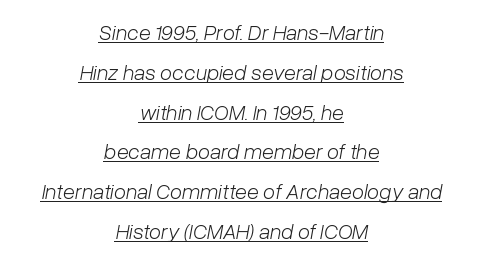
Q: Is the text bold? A: No.
Q: Is the text italic (slanted)? A: Yes, it leans right by about 10 degrees.
Q: Is the text underlined? A: Yes.
Q: How is the paragraph aligned? A: Centered.
Q: Is the spacing between letters normal or unusually wide? A: Normal.
